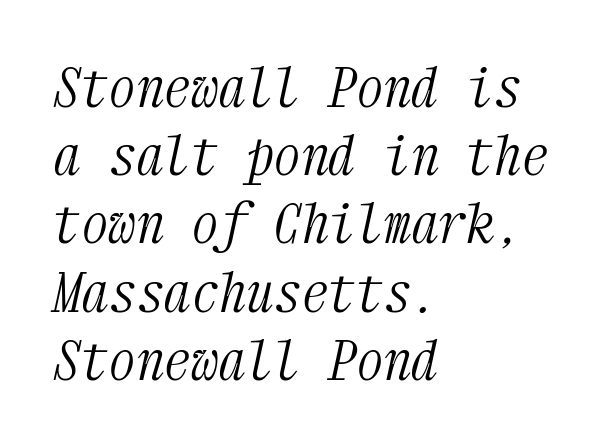
A typesetter would label this face a serif. Typeset ragged right — the left edge is the straight one. The gap between lines stays unmarked. Stem width sits at or under what a default text font uses. Is the letter spacing exaggerated? No — it looks like the ordinary default.
